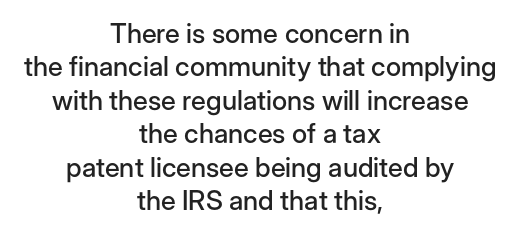
The image shows 27 px text type, upright; set centered, line spacing 1.24x, normal letter spacing, not underlined.
